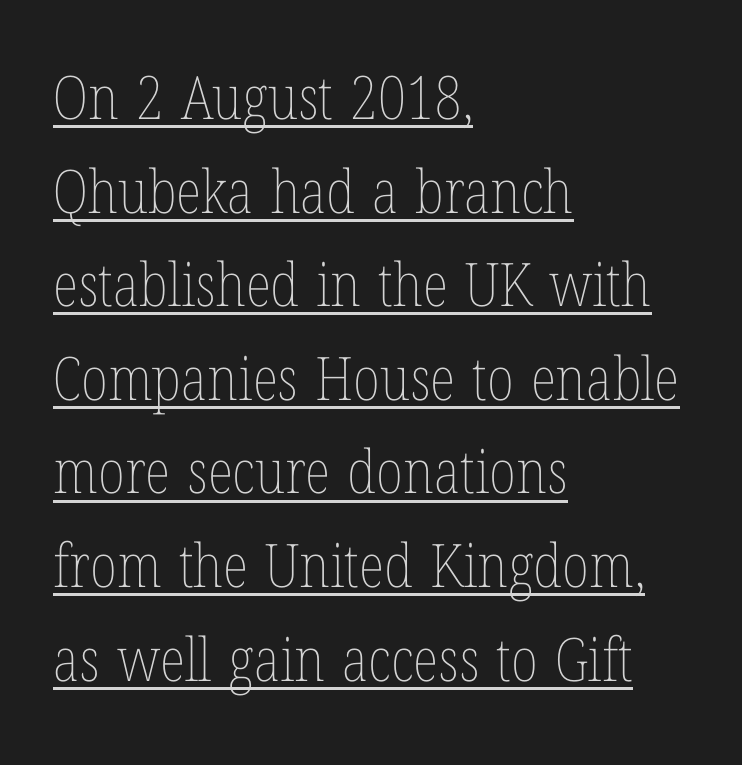
{"italic": "no", "bold": "no", "weight": "thin", "width": "condensed", "stroke_contrast": "low", "x_height": "medium", "monospaced": "no", "underline": "yes", "align": "left", "line_spacing": "normal", "line_spacing_ratio": 1.56, "letter_spacing": "normal", "letter_spacing_em": 0.0, "glyph_px": 60}
